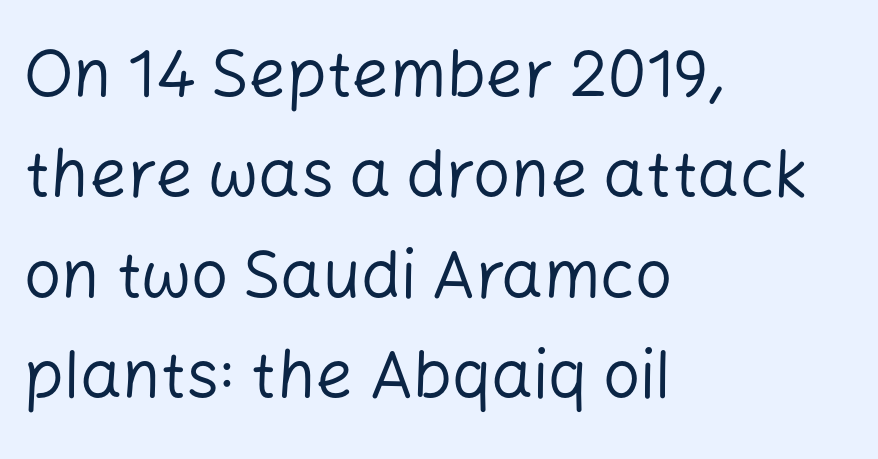
Q: Is the text bold? A: No.
Q: Is the text italic (slanted)? A: No, it is upright.
Q: Is the typeface a serif or a sans-serif typeface? A: Sans-serif.
Q: Is the text underlined? A: No.
Q: How is the paragraph aligned? A: Left-aligned.
Q: Is the spacing between letters normal or unusually wide? A: Normal.
Q: Is the spacing between lines tight, normal or loose? A: Normal.
Q: Width (condensed, normal, or wide)? A: Normal.
Q: Stroke contrast? A: Low.
Q: x-height? A: Medium.
Q: Monospaced? A: No.
